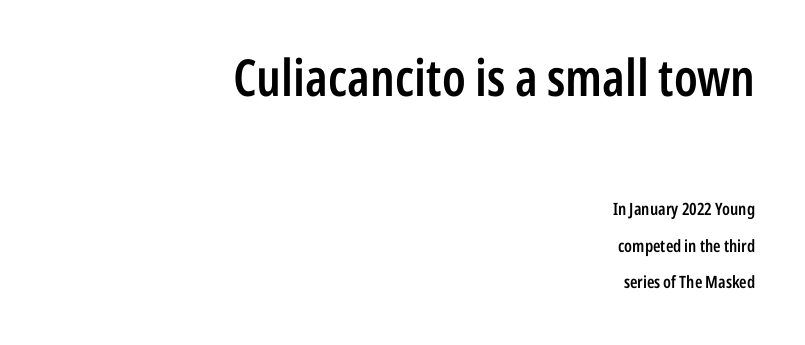
The image shows 51 px semibold, condensed sans-serif type, upright; set right-aligned, loose line spacing (2.13x), normal letter spacing, not underlined; the first (top) block is 3.0x larger; low stroke contrast and a medium x-height.
